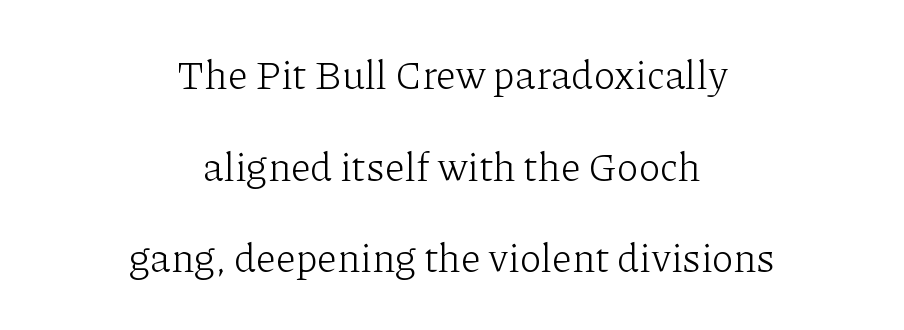
Stroke terminals: seriffed. There is no visible air inserted between adjacent glyphs. The rendering uses a large line-height, opening up the rows. The typography opts for an upright posture over an oblique one. These lines are rendered in a variable-pitch font.
